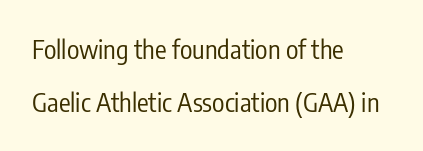
The image shows 26 px text type, upright; set left-aligned, loose line spacing (2.05x), normal letter spacing, not underlined.
